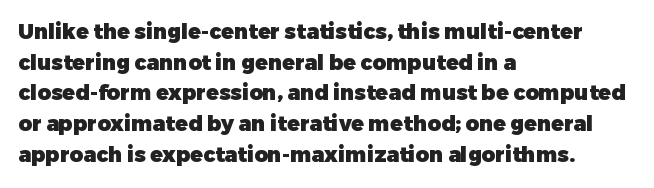
{"italic": "no", "bold": "yes", "underline": "no", "align": "left", "line_spacing": "normal", "line_spacing_ratio": 1.46, "letter_spacing": "normal", "letter_spacing_em": 0.0, "glyph_px": 21}
